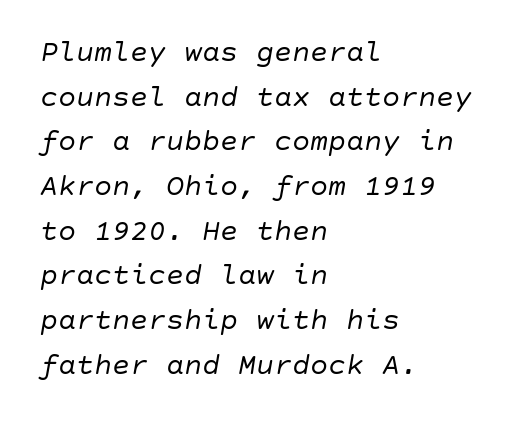
Q: Is the text bold? A: No.
Q: Is the text italic (slanted)? A: Yes, it leans right by about 10 degrees.
Q: Is the text underlined? A: No.
Q: How is the paragraph aligned? A: Left-aligned.
Q: Is the spacing between letters normal or unusually wide? A: Normal.
Q: Is the spacing between lines tight, normal or loose? A: Normal.
Q: Width (condensed, normal, or wide)? A: Normal.
Q: Stroke contrast? A: Low.
Q: x-height? A: Large.
